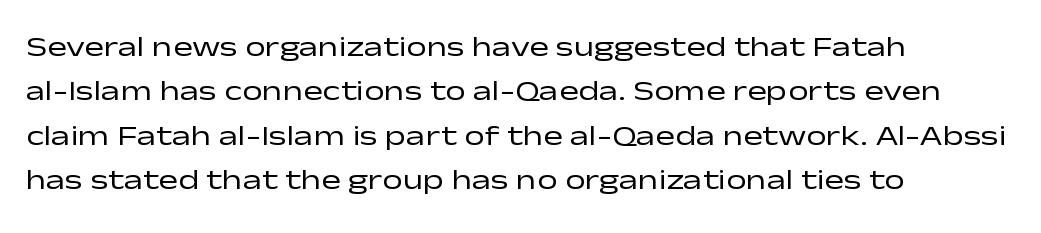
The image shows 29 px regular-weight, wide sans-serif type, upright; set left-aligned, normal line spacing (1.53x), normal letter spacing, not underlined; low stroke contrast and a medium x-height.
